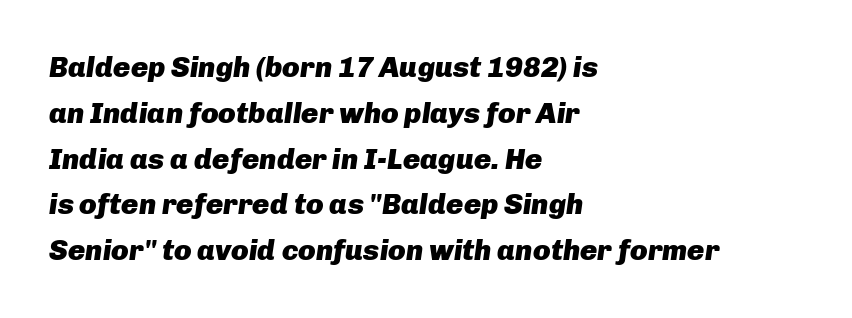
Q: Is the text bold? A: Yes.
Q: Is the text italic (slanted)? A: Yes, it leans right by about 8 degrees.
Q: Is the text underlined? A: No.
Q: How is the paragraph aligned? A: Left-aligned.
Q: Is the spacing between letters normal or unusually wide? A: Normal.
Q: Is the spacing between lines tight, normal or loose? A: Normal.
Q: Width (condensed, normal, or wide)? A: Normal.
Q: Stroke contrast? A: Low.
Q: x-height? A: Medium.
Q: Monospaced? A: No.
